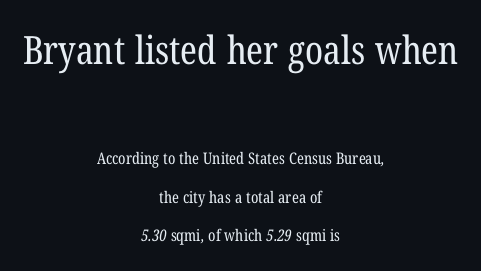
{"serif": "yes", "bold": "no", "weight": "regular", "width": "condensed", "stroke_contrast": "low", "x_height": "medium", "monospaced": "no", "underline": "no", "align": "center", "line_spacing": "loose", "line_spacing_ratio": 2.39, "letter_spacing": "normal", "letter_spacing_em": 0.0, "larger_block": "first", "size_ratio": 2.44, "glyph_px": 39}
